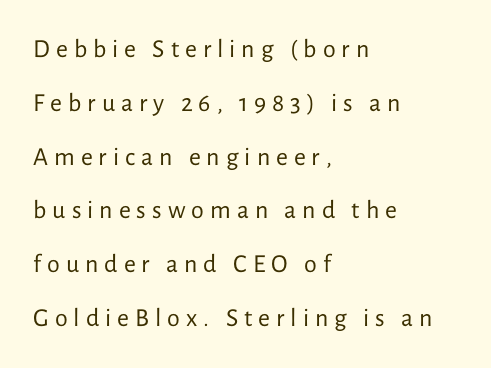
Ordinary non-slanted type is in use. The letters look calm and open, with moderate or lighter stems. Line spacing here is loose. These lines have a slow, spaced-out rhythm from letter to letter.
